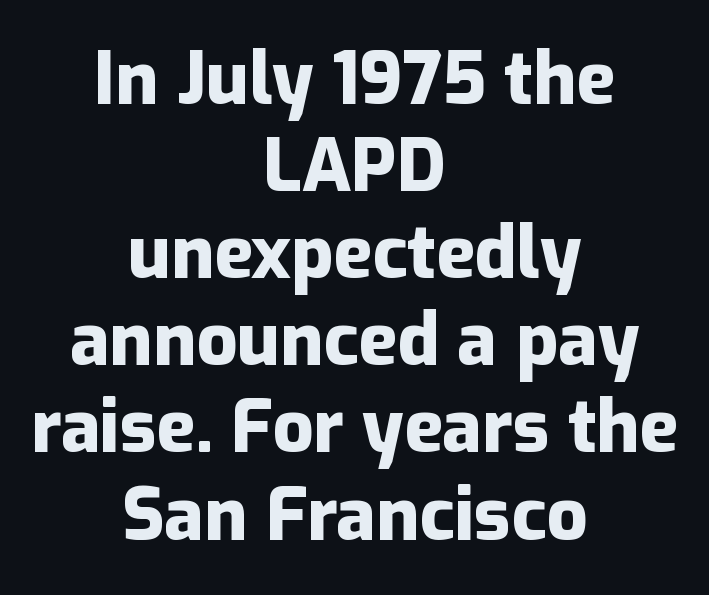
Q: Is the text bold? A: Yes.
Q: Is the text italic (slanted)? A: No, it is upright.
Q: Is the typeface a serif or a sans-serif typeface? A: Sans-serif.
Q: Is the text underlined? A: No.
Q: How is the paragraph aligned? A: Centered.
Q: Is the spacing between letters normal or unusually wide? A: Normal.
Q: Width (condensed, normal, or wide)? A: Normal.
Q: Stroke contrast? A: Low.
Q: x-height? A: Medium.
Q: Monospaced? A: No.
